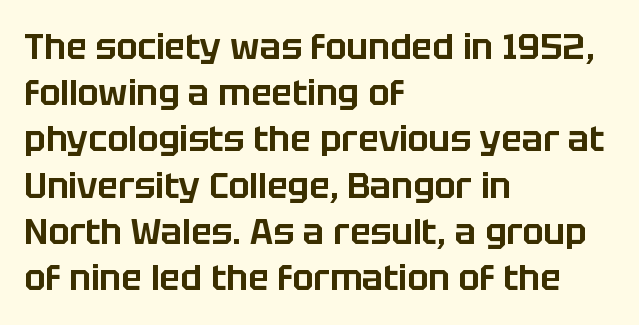
The leading is moderate, giving the passage an even texture. Serifs: no, the terminals of the letterforms are clean. The space directly below the letters is spotless. The face used here is proportionally spaced, like ordinary book or web type.
